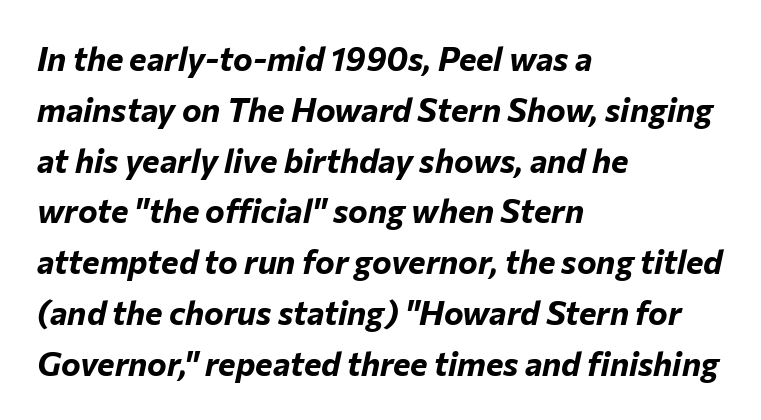
The image shows 33 px bold type, italic (leaning right); set left-aligned, normal line spacing (1.54x), normal letter spacing, not underlined; low stroke contrast and a medium x-height.
